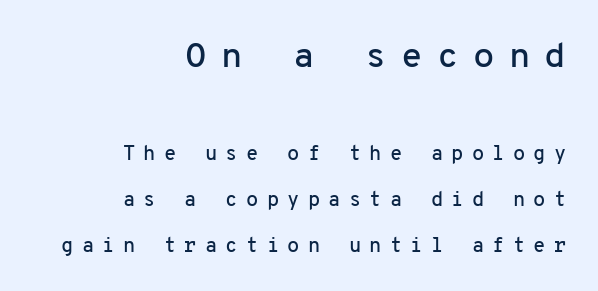
Q: Is the text italic (slanted)? A: No, it is upright.
Q: Is the typeface a serif or a sans-serif typeface? A: Sans-serif.
Q: Is the text underlined? A: No.
Q: How is the paragraph aligned? A: Right-aligned.
Q: Is the spacing between letters normal or unusually wide? A: Unusually wide.
Q: Is the spacing between lines tight, normal or loose? A: Loose.
Q: Which block of text is set in a larger size, the first (top) or the second (bottom)? A: The first (top) one.
Q: Width (condensed, normal, or wide)? A: Normal.
Q: Stroke contrast? A: Low.
Q: x-height? A: Medium.
Q: Monospaced? A: Yes.
